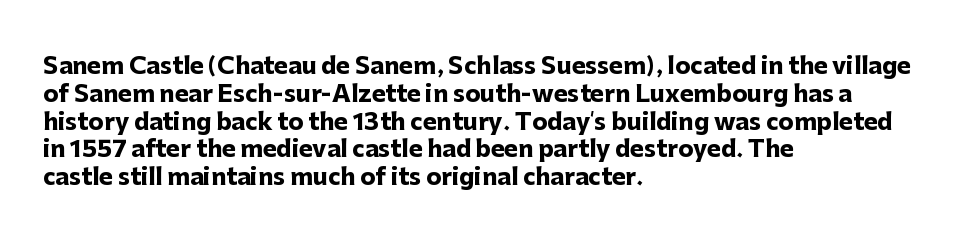
Q: Is the text bold? A: Yes.
Q: Is the text italic (slanted)? A: No, it is upright.
Q: Is the text underlined? A: No.
Q: How is the paragraph aligned? A: Left-aligned.
Q: Is the spacing between letters normal or unusually wide? A: Normal.
